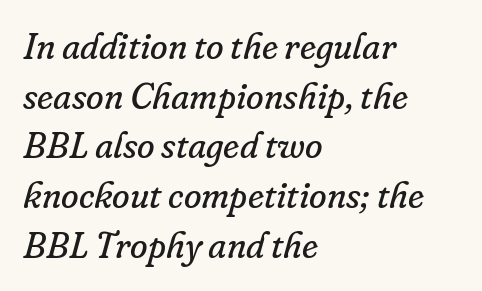
{"serif": "yes", "italic": "yes", "lean": "right", "slant_degrees": 16, "bold": "no", "weight": "regular", "width": "normal", "stroke_contrast": "low", "x_height": "small", "monospaced": "no", "underline": "no", "align": "left", "line_spacing": "normal", "line_spacing_ratio": 1.38, "letter_spacing": "normal", "letter_spacing_em": 0.0, "glyph_px": 36}
